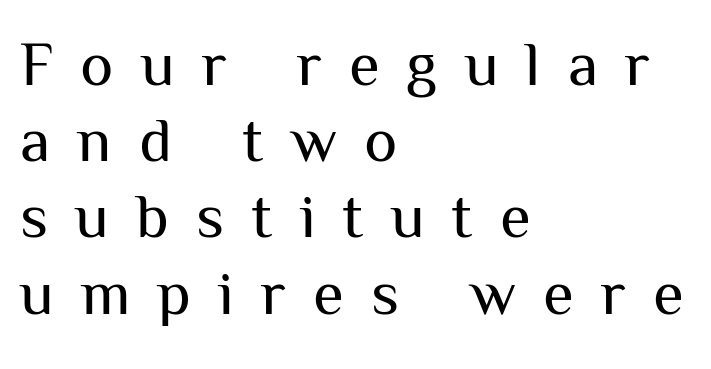
Q: Is the text bold? A: No.
Q: Is the text italic (slanted)? A: No, it is upright.
Q: Is the typeface a serif or a sans-serif typeface? A: Sans-serif.
Q: Is the text underlined? A: No.
Q: How is the paragraph aligned? A: Left-aligned.
Q: Is the spacing between letters normal or unusually wide? A: Unusually wide.
Q: Width (condensed, normal, or wide)? A: Normal.
Q: Stroke contrast? A: Medium.
Q: x-height? A: Medium.
Q: Monospaced? A: No.
